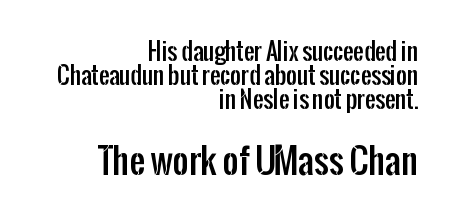
Q: Is the text italic (slanted)? A: No, it is upright.
Q: Is the typeface a serif or a sans-serif typeface? A: Sans-serif.
Q: Is the text underlined? A: No.
Q: How is the paragraph aligned? A: Right-aligned.
Q: Is the spacing between letters normal or unusually wide? A: Normal.
Q: Is the spacing between lines tight, normal or loose? A: Tight.
Q: Which block of text is set in a larger size, the first (top) or the second (bottom)? A: The second (bottom) one.
Q: Width (condensed, normal, or wide)? A: Condensed.
Q: Stroke contrast? A: Low.
Q: x-height? A: Medium.
Q: Monospaced? A: No.
